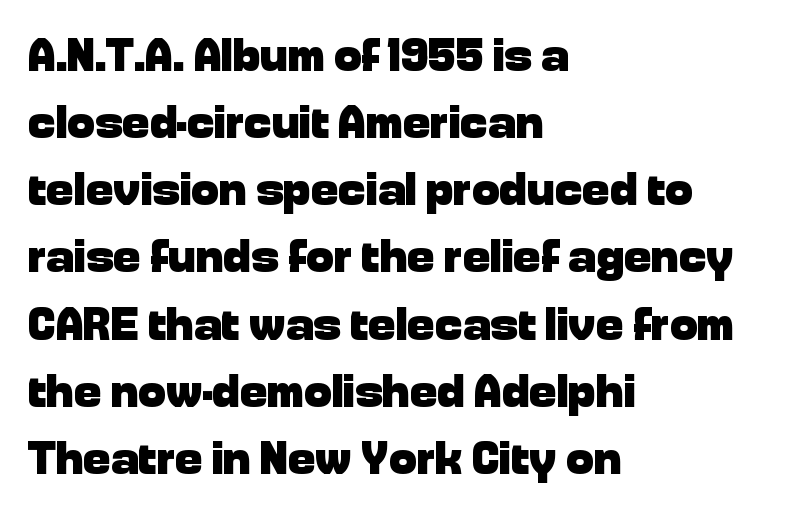
The image shows 46 px heavy sans-serif type, upright; set left-aligned, normal line spacing (1.46x), normal letter spacing, not underlined; low stroke contrast and a medium x-height.
